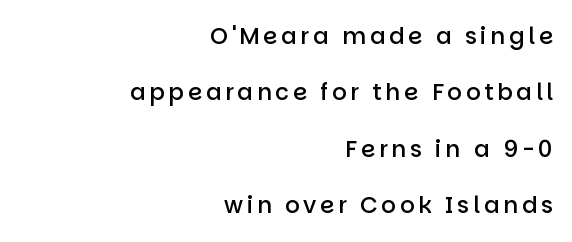
No italicization has been applied; the sample stays upright. Decoration check: the copy has no underline. Horizontal bands of white between lines are thick stripes. How heavy is the stroke? Medium-heavy — a semibold, shy of bold.
